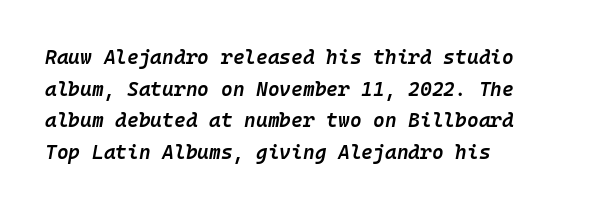
{"italic": "yes", "lean": "right", "slant_degrees": 10, "bold": "semi", "underline": "no", "align": "left", "line_spacing": "normal", "line_spacing_ratio": 1.58, "letter_spacing": "normal", "letter_spacing_em": 0.0, "glyph_px": 20}
